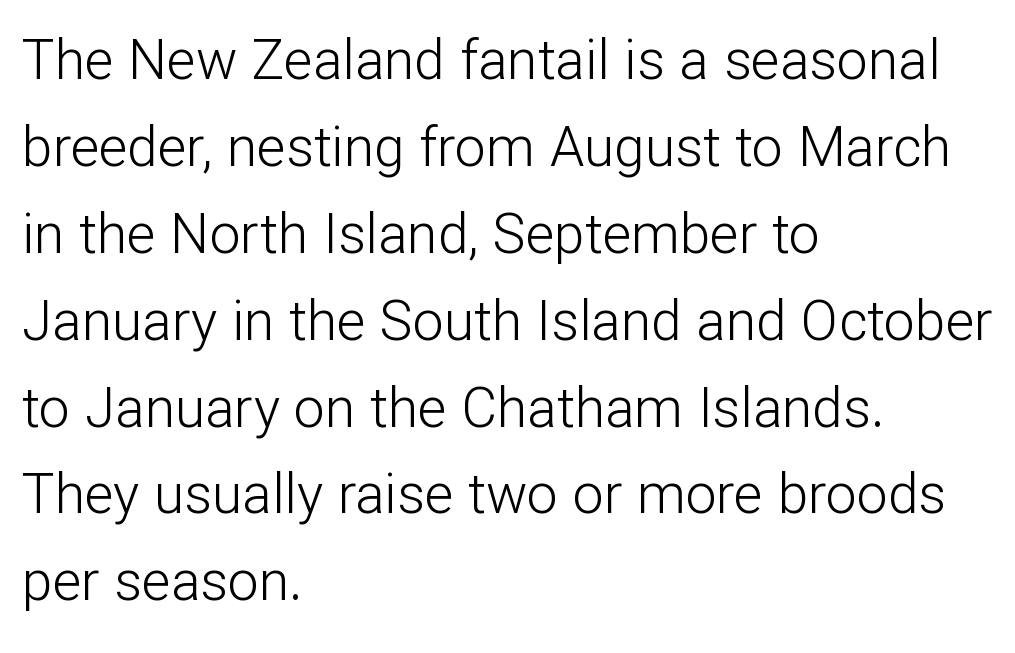
Q: Is the text bold? A: No.
Q: Is the text italic (slanted)? A: No, it is upright.
Q: Is the typeface a serif or a sans-serif typeface? A: Sans-serif.
Q: Is the text underlined? A: No.
Q: How is the paragraph aligned? A: Left-aligned.
Q: Is the spacing between letters normal or unusually wide? A: Normal.
Q: Is the spacing between lines tight, normal or loose? A: Normal.
Q: Width (condensed, normal, or wide)? A: Normal.
Q: Stroke contrast? A: Low.
Q: x-height? A: Medium.
Q: Monospaced? A: No.
